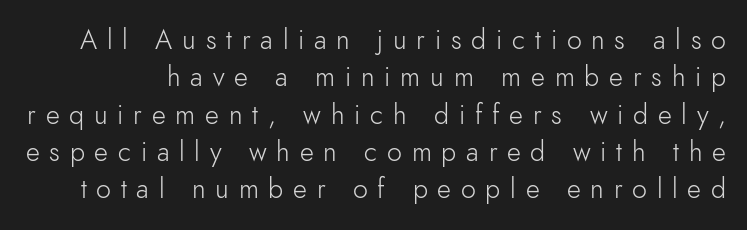
The image shows 27 px text type, upright; set normal line spacing (1.38x), unusually wide letter spacing (+0.36 em), not underlined.
